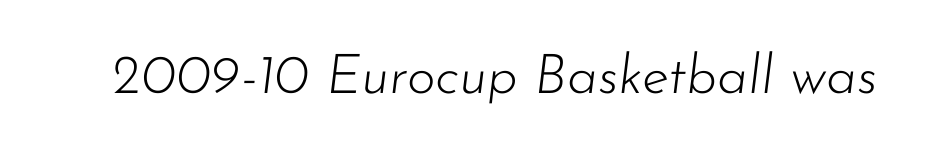
Counters stay open thanks to moderate or lighter strokes. You could not count columns in this text — the font is proportionally spaced. Italic? Definitely — the glyphs are oblique. You could call the tracking neutral — neither tight nor loose. Descenders hang freely into open space.
